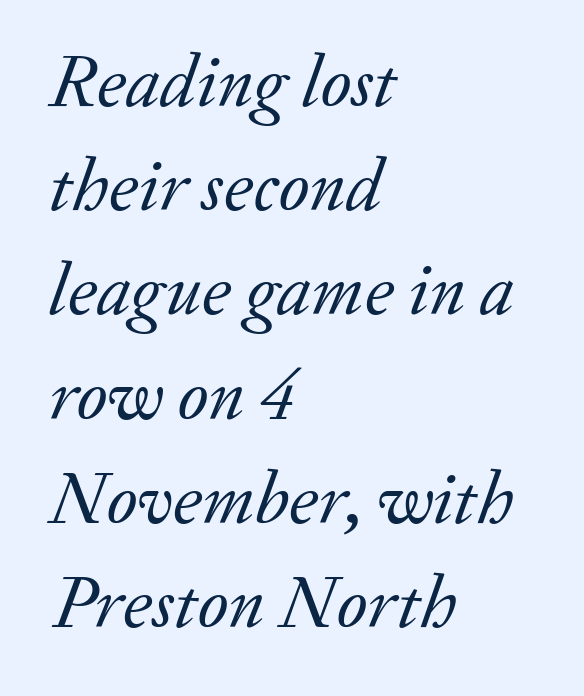
Q: Is the text bold? A: No.
Q: Is the text italic (slanted)? A: Yes, it leans right by about 20 degrees.
Q: Is the typeface a serif or a sans-serif typeface? A: Serif.
Q: Is the text underlined? A: No.
Q: How is the paragraph aligned? A: Left-aligned.
Q: Is the spacing between letters normal or unusually wide? A: Normal.
Q: Is the spacing between lines tight, normal or loose? A: Normal.
Q: Width (condensed, normal, or wide)? A: Normal.
Q: Stroke contrast? A: Low.
Q: x-height? A: Small.
Q: Monospaced? A: No.
